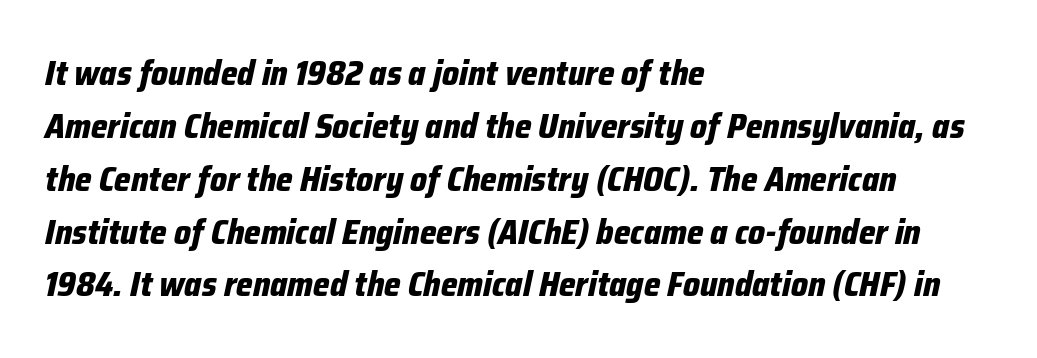
Each glyph is drawn with heavy, bold strokes. Normally led — the rows are evenly, conventionally spaced. Posture: slanted. Descender tails drop into unmarked territory. If you drew a ruler down the left edge, every line would touch it. Character widths vary here, with narrow letters taking less room than wide ones.
